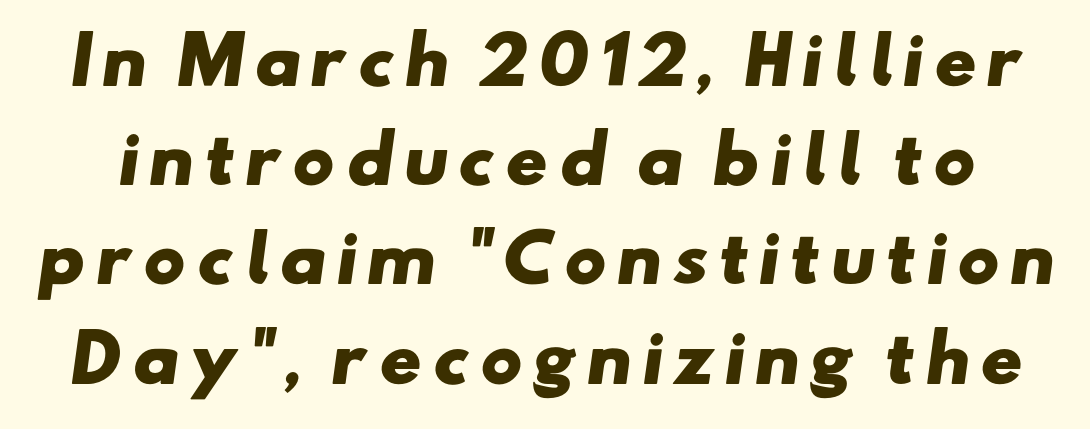
The passage shown is typed in a proportional face where columns would drift. Check under the words: just untouched page. This block has exactly the height ordinary leading produces. The type family on display is of the sans-serif kind. On the weight axis this lands at bold, roughly 700.
